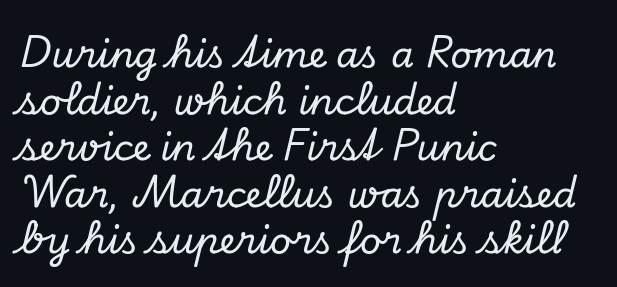
The image shows 37 px serif type, italic (leaning right); set left-aligned, normal line spacing (1.26x), normal letter spacing, not underlined; low stroke contrast and a small x-height.
